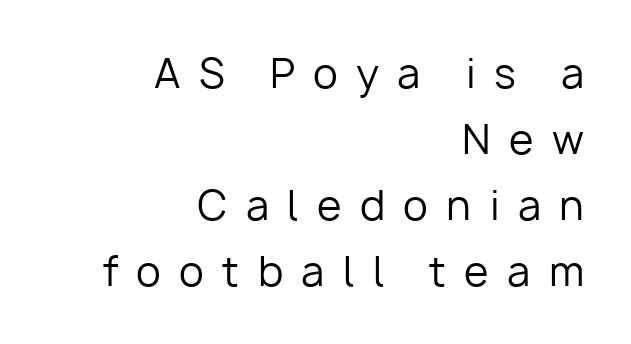
Q: Is the text bold? A: No.
Q: Is the text italic (slanted)? A: No, it is upright.
Q: Is the typeface a serif or a sans-serif typeface? A: Sans-serif.
Q: Is the text underlined? A: No.
Q: How is the paragraph aligned? A: Right-aligned.
Q: Is the spacing between letters normal or unusually wide? A: Unusually wide.
Q: Is the spacing between lines tight, normal or loose? A: Normal.
Q: Width (condensed, normal, or wide)? A: Normal.
Q: Stroke contrast? A: Low.
Q: x-height? A: Medium.
Q: Monospaced? A: No.
